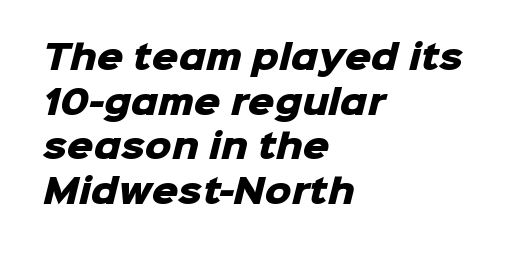
{"serif": "no", "bold": "yes", "weight": "heavy", "width": "normal", "stroke_contrast": "low", "x_height": "medium", "monospaced": "no", "underline": "no", "align": "left", "line_spacing": "normal", "line_spacing_ratio": 1.35, "letter_spacing": "normal", "letter_spacing_em": 0.0, "glyph_px": 33}
